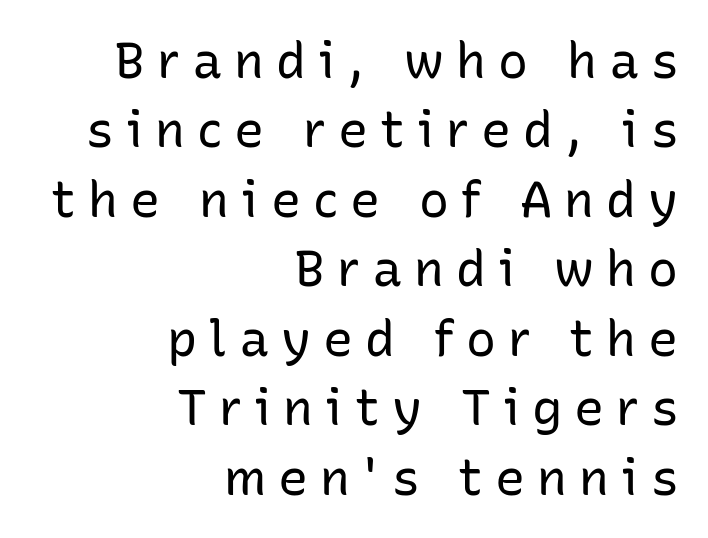
Q: Is the text bold? A: No.
Q: Is the text italic (slanted)? A: No, it is upright.
Q: Is the typeface a serif or a sans-serif typeface? A: Sans-serif.
Q: Is the text underlined? A: No.
Q: How is the paragraph aligned? A: Right-aligned.
Q: Is the spacing between letters normal or unusually wide? A: Unusually wide.
Q: Is the spacing between lines tight, normal or loose? A: Normal.
Q: Width (condensed, normal, or wide)? A: Normal.
Q: Stroke contrast? A: Low.
Q: x-height? A: Medium.
Q: Monospaced? A: No.
